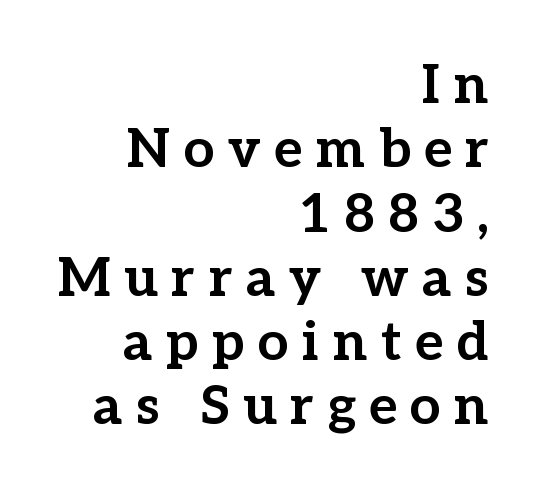
{"serif": "yes", "italic": "no", "bold": "yes", "weight": "bold", "width": "normal", "stroke_contrast": "low", "x_height": "medium", "monospaced": "no", "underline": "no", "align": "right", "line_spacing_ratio": 1.19, "letter_spacing": "wide", "letter_spacing_em": 0.25, "glyph_px": 54}
